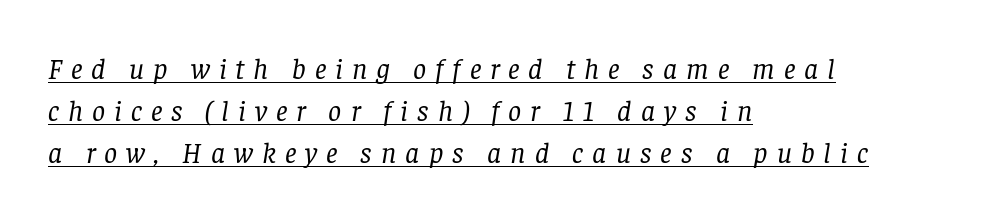
{"serif": "yes", "italic": "yes", "lean": "right", "slant_degrees": 8, "bold": "no", "weight": "regular", "width": "normal", "stroke_contrast": "low", "x_height": "large", "monospaced": "no", "underline": "yes", "align": "left", "line_spacing": "normal", "line_spacing_ratio": 1.45, "letter_spacing": "wide", "letter_spacing_em": 0.31, "glyph_px": 29}
